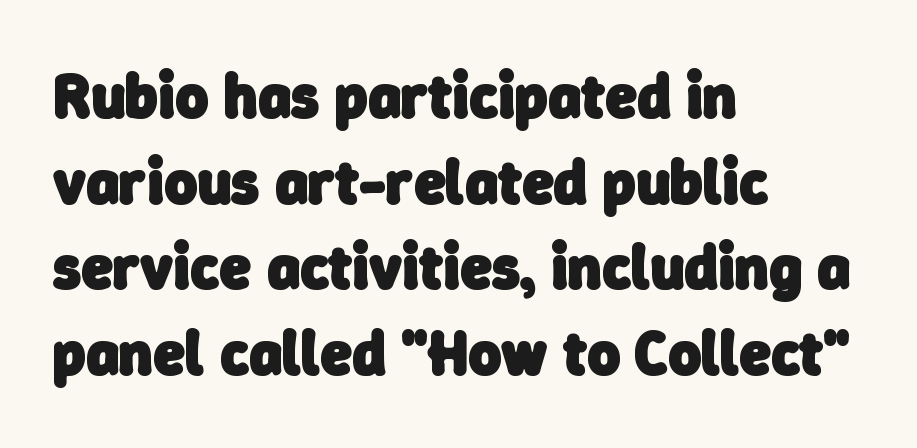
{"serif": "no", "bold": "yes", "weight": "heavy", "width": "normal", "stroke_contrast": "low", "x_height": "medium", "monospaced": "no", "underline": "no", "align": "left", "line_spacing": "normal", "line_spacing_ratio": 1.36, "letter_spacing": "normal", "letter_spacing_em": 0.0, "glyph_px": 63}
